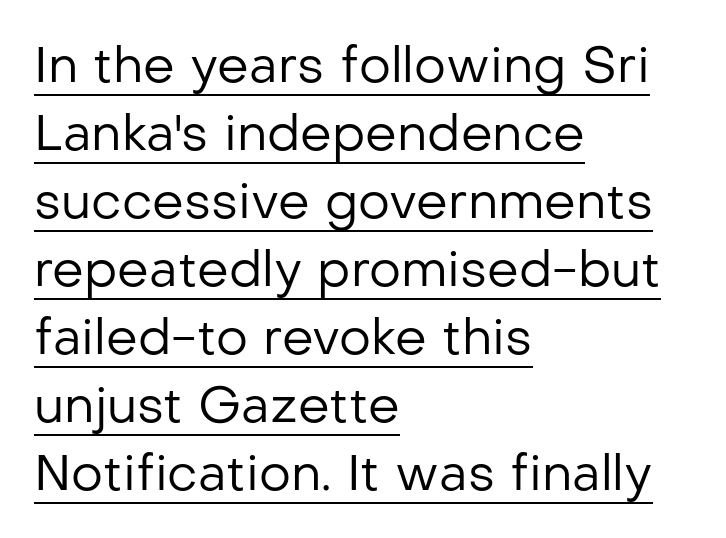
Glance below the letters and you will spot a drawn line. These lines were composed using upright roman letters. Unbolded letterforms with no extra heft. The lines are quadded left. The designer left line spacing at the default.
